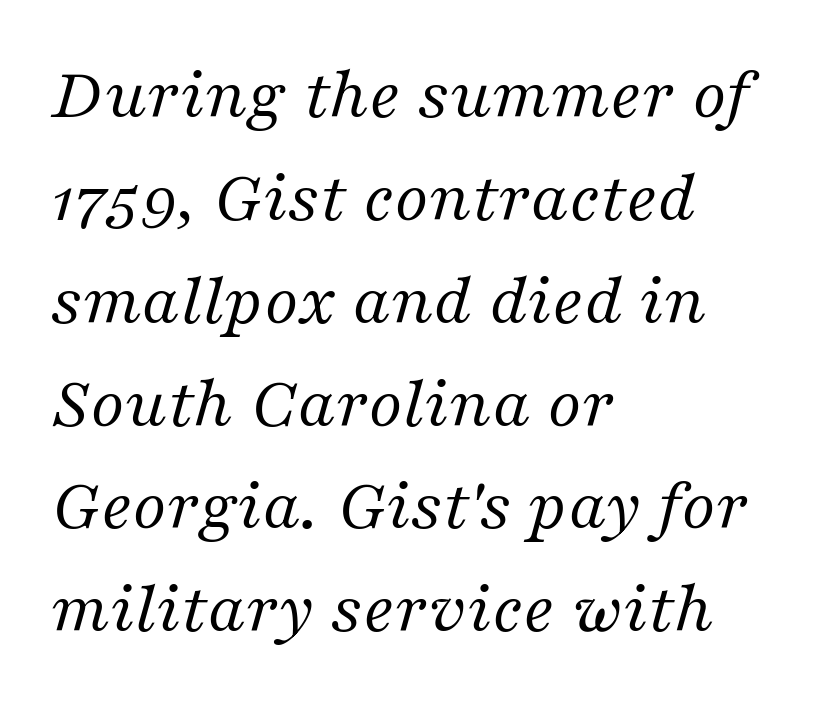
Q: Is the text bold? A: No.
Q: Is the text italic (slanted)? A: Yes, it leans right by about 16 degrees.
Q: Is the typeface a serif or a sans-serif typeface? A: Serif.
Q: Is the text underlined? A: No.
Q: How is the paragraph aligned? A: Left-aligned.
Q: Is the spacing between letters normal or unusually wide? A: Normal.
Q: Is the spacing between lines tight, normal or loose? A: Normal.
Q: Width (condensed, normal, or wide)? A: Normal.
Q: Stroke contrast? A: Medium.
Q: x-height? A: Medium.
Q: Monospaced? A: No.
